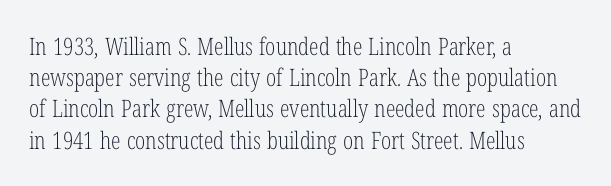
The image shows 24 px text type, upright; set left-aligned, normal line spacing (1.3x), normal letter spacing, not underlined.
